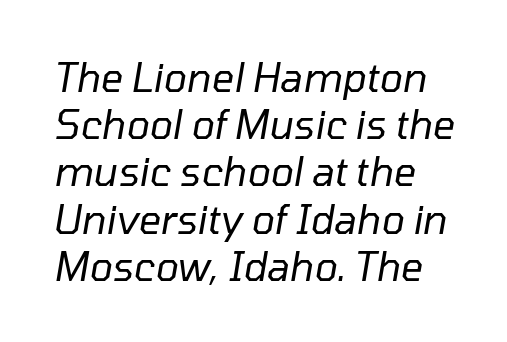
Q: Is the text bold? A: No.
Q: Is the text italic (slanted)? A: Yes, it leans right by about 10 degrees.
Q: Is the text underlined? A: No.
Q: Is the spacing between letters normal or unusually wide? A: Normal.
Q: Width (condensed, normal, or wide)? A: Normal.
Q: Stroke contrast? A: Low.
Q: x-height? A: Medium.
Q: Monospaced? A: No.
